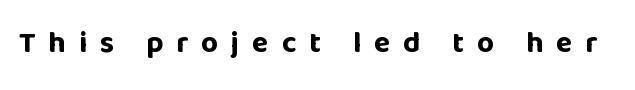
The image shows 30 px bold sans-serif type, upright; set unusually wide letter spacing (+0.43 em), not underlined; low stroke contrast and a large x-height.
